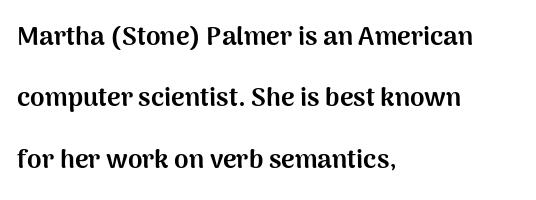
Q: Is the text bold? A: Yes.
Q: Is the text italic (slanted)? A: No, it is upright.
Q: Is the text underlined? A: No.
Q: How is the paragraph aligned? A: Left-aligned.
Q: Is the spacing between letters normal or unusually wide? A: Normal.
Q: Is the spacing between lines tight, normal or loose? A: Loose.
